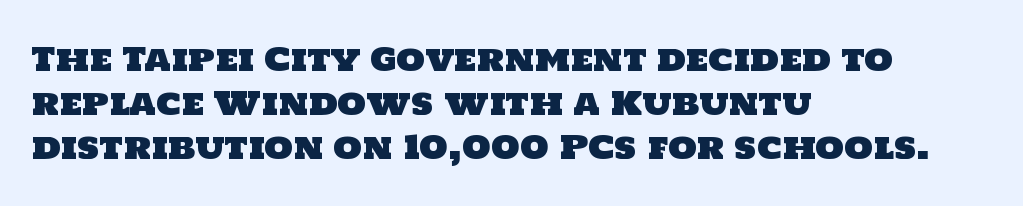
The designer left line spacing at the default. The type family on display is of the sans-serif kind. Clear beneath every line of the passage. Looks like regular typesetting: each glyph gets only the width it needs.
